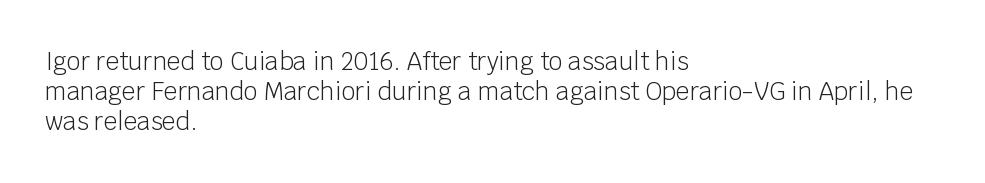
{"italic": "no", "bold": "no", "underline": "no", "align": "left", "line_spacing_ratio": 1.24, "letter_spacing": "normal", "letter_spacing_em": 0.0, "glyph_px": 24}
